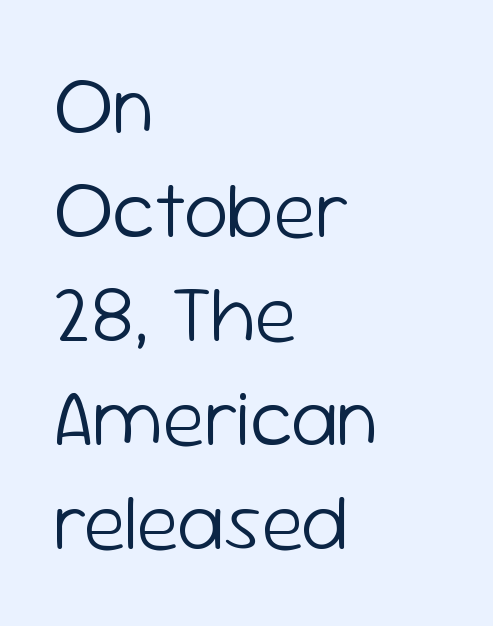
{"serif": "no", "italic": "no", "bold": "no", "weight": "light", "width": "normal", "stroke_contrast": "low", "x_height": "medium", "monospaced": "no", "underline": "no", "align": "left", "line_spacing": "normal", "line_spacing_ratio": 1.3, "letter_spacing": "normal", "letter_spacing_em": 0.0, "glyph_px": 80}
